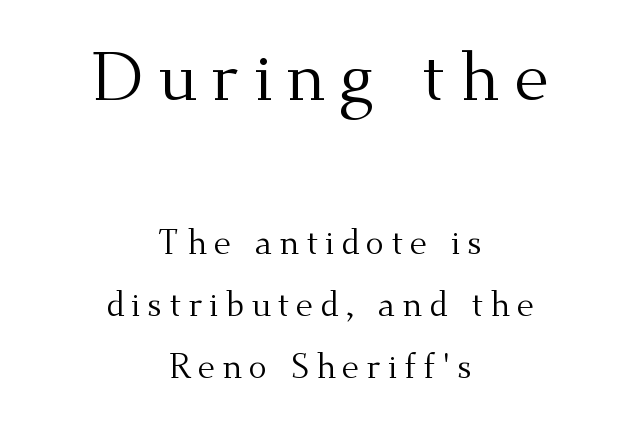
Q: Is the text bold? A: No.
Q: Is the text italic (slanted)? A: No, it is upright.
Q: Is the typeface a serif or a sans-serif typeface? A: Serif.
Q: Is the text underlined? A: No.
Q: How is the paragraph aligned? A: Centered.
Q: Is the spacing between letters normal or unusually wide? A: Unusually wide.
Q: Which block of text is set in a larger size, the first (top) or the second (bottom)? A: The first (top) one.
Q: Width (condensed, normal, or wide)? A: Normal.
Q: Stroke contrast? A: Medium.
Q: x-height? A: Small.
Q: Monospaced? A: No.
